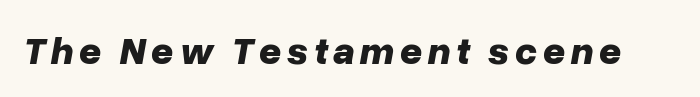
The image shows 39 px bold type, italic (leaning right); set not underlined; low stroke contrast and a medium x-height.
